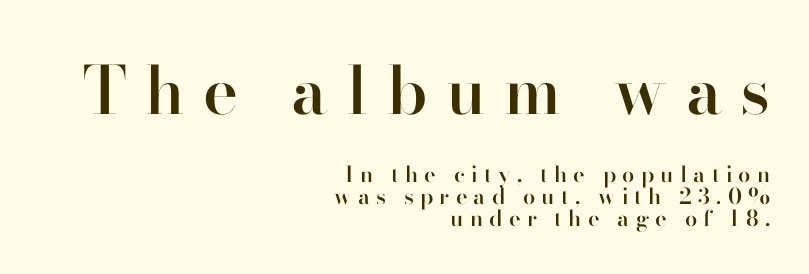
The image shows 66 px semibold serif type, upright; set right-aligned, tight line spacing (0.99x), unusually wide letter spacing (+0.28 em), not underlined; the first (top) block is 3.0x larger; high stroke contrast and a small x-height.
